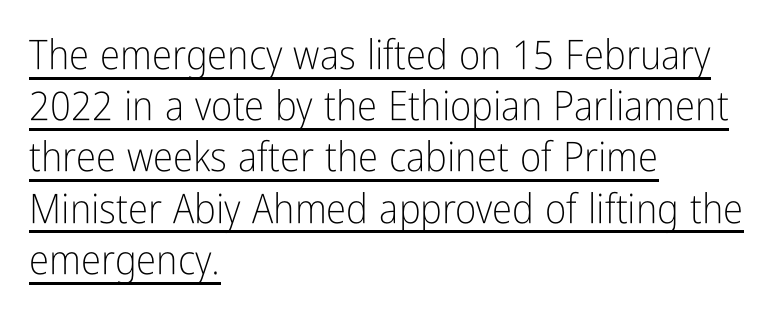
{"serif": "no", "italic": "no", "bold": "no", "weight": "light", "width": "condensed", "stroke_contrast": "low", "x_height": "medium", "monospaced": "no", "underline": "yes", "align": "left", "line_spacing": "normal", "line_spacing_ratio": 1.25, "letter_spacing": "normal", "letter_spacing_em": 0.0, "glyph_px": 41}
